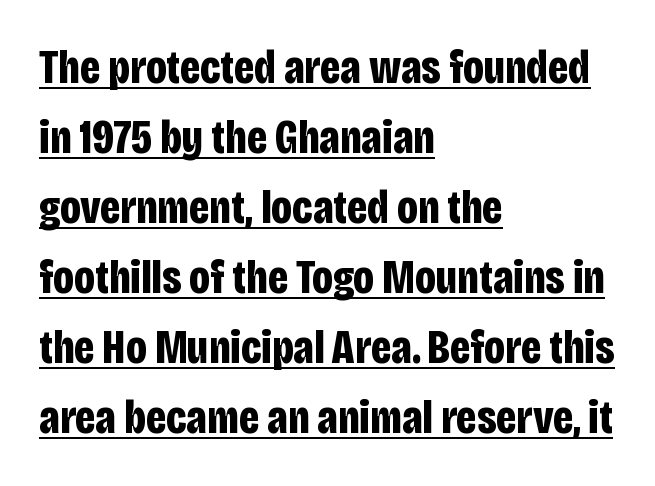
The image shows 47 px bold, condensed sans-serif type, upright; set left-aligned, normal line spacing (1.49x), normal letter spacing, underlined; low stroke contrast and a large x-height.
